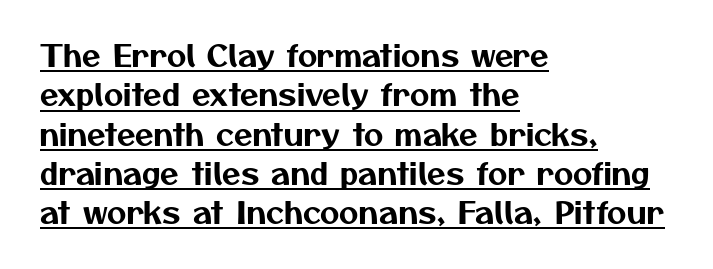
{"serif": "no", "width": "normal", "stroke_contrast": "medium", "x_height": "medium", "monospaced": "no", "underline": "yes", "align": "left", "line_spacing": "normal", "line_spacing_ratio": 1.31, "letter_spacing": "normal", "letter_spacing_em": 0.0, "glyph_px": 30}
